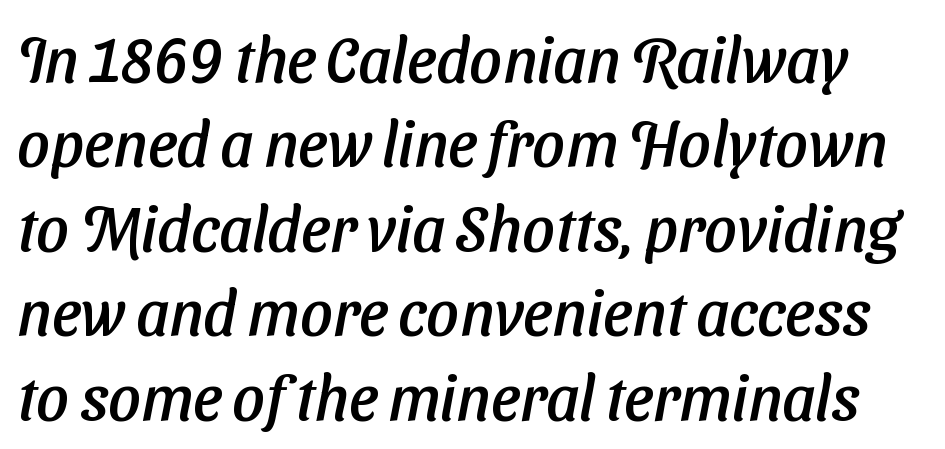
Think of a printed novel: that variable character pitch is what you see here. The letterforms sit shoulder to shoulder at normal distance. Lines of text with bare space underneath. Leading: standard.
